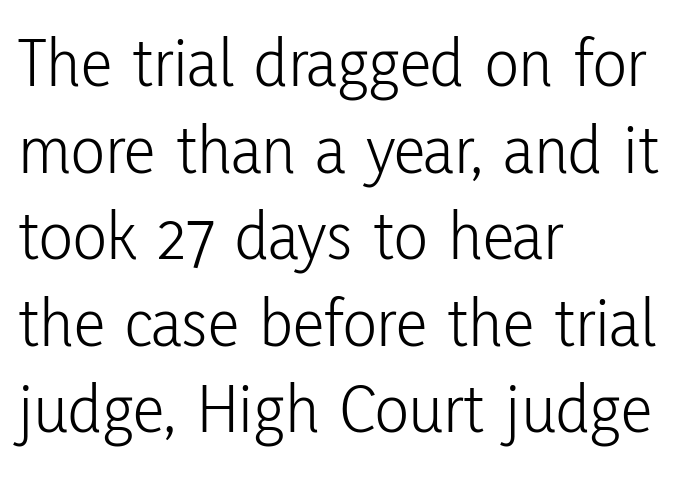
Is the block centered? No — it sits flush against the left margin. Look at the bottom of the vertical strokes: they stop flat, with no serifs. The strokes carry an ordinary text weight at most. Is this a fixed-width face? No — the glyphs have proportional, varying widths.
